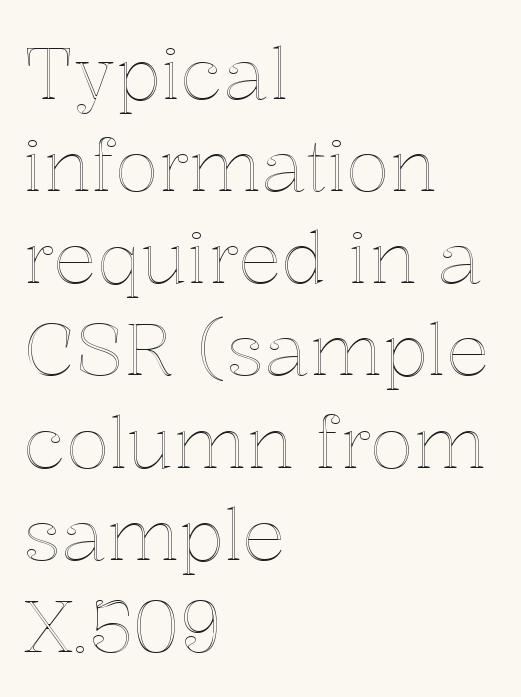
The image shows 72 px text type, upright; set left-aligned, normal line spacing (1.28x), normal letter spacing, not underlined; a medium x-height.
